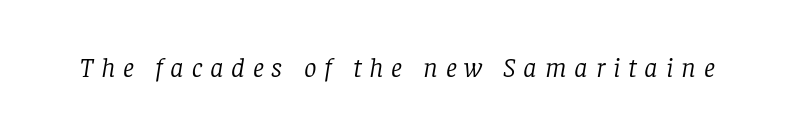
Q: Is the text bold? A: No.
Q: Is the text italic (slanted)? A: Yes, it leans right by about 8 degrees.
Q: Is the typeface a serif or a sans-serif typeface? A: Serif.
Q: Is the text underlined? A: No.
Q: Is the spacing between letters normal or unusually wide? A: Unusually wide.
Q: Width (condensed, normal, or wide)? A: Normal.
Q: Stroke contrast? A: Low.
Q: x-height? A: Large.
Q: Monospaced? A: No.
